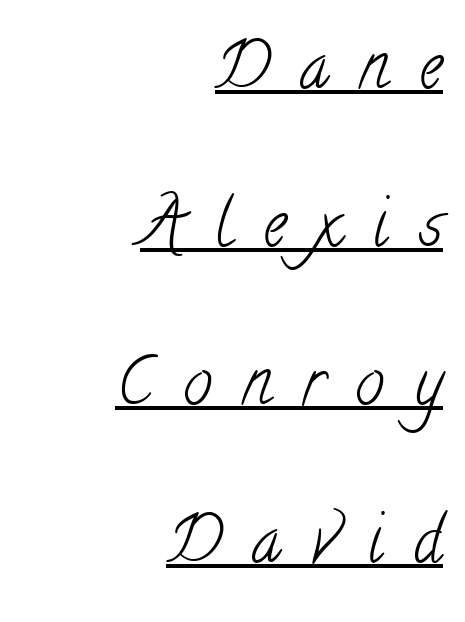
Small tapered or slab feet sit at the stroke ends, so this counts as serif. Widely set lines give the paragraph a tall, airy silhouette. The face used here is rendered with a markedly widened letterfit. The ragged edge is on the left, which tells us the setting is flush right. The passage shown is underscored from start to finish.
